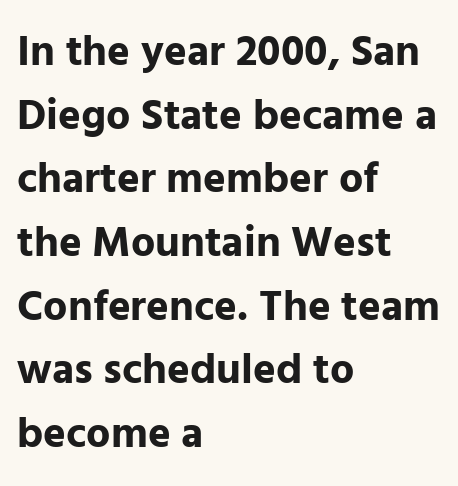
Q: Is the text bold? A: Yes.
Q: Is the text italic (slanted)? A: No, it is upright.
Q: Is the typeface a serif or a sans-serif typeface? A: Sans-serif.
Q: Is the text underlined? A: No.
Q: How is the paragraph aligned? A: Left-aligned.
Q: Is the spacing between letters normal or unusually wide? A: Normal.
Q: Is the spacing between lines tight, normal or loose? A: Normal.
Q: Width (condensed, normal, or wide)? A: Normal.
Q: Stroke contrast? A: Low.
Q: x-height? A: Medium.
Q: Monospaced? A: No.
